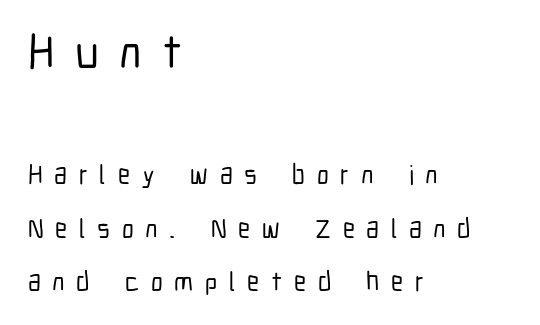
Q: Is the text italic (slanted)? A: No, it is upright.
Q: Is the typeface a serif or a sans-serif typeface? A: Sans-serif.
Q: Is the text underlined? A: No.
Q: How is the paragraph aligned? A: Left-aligned.
Q: Is the spacing between letters normal or unusually wide? A: Unusually wide.
Q: Is the spacing between lines tight, normal or loose? A: Loose.
Q: Which block of text is set in a larger size, the first (top) or the second (bottom)? A: The first (top) one.
Q: Width (condensed, normal, or wide)? A: Condensed.
Q: Stroke contrast? A: Low.
Q: x-height? A: Medium.
Q: Monospaced? A: No.
